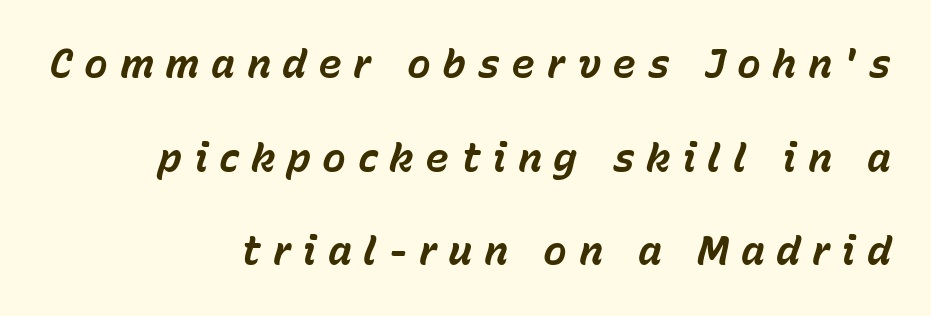
{"italic": "yes", "lean": "right", "slant_degrees": 15, "bold": "yes", "weight": "bold", "width": "normal", "stroke_contrast": "low", "x_height": "medium", "monospaced": "no", "underline": "no", "align": "right", "line_spacing": "loose", "line_spacing_ratio": 2.34, "letter_spacing": "wide", "letter_spacing_em": 0.29, "glyph_px": 40}
